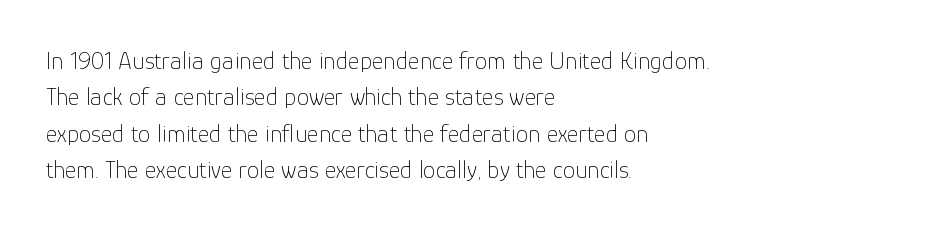
Q: Is the text bold? A: No.
Q: Is the text italic (slanted)? A: No, it is upright.
Q: Is the text underlined? A: No.
Q: How is the paragraph aligned? A: Left-aligned.
Q: Is the spacing between letters normal or unusually wide? A: Normal.
Q: Is the spacing between lines tight, normal or loose? A: Normal.
